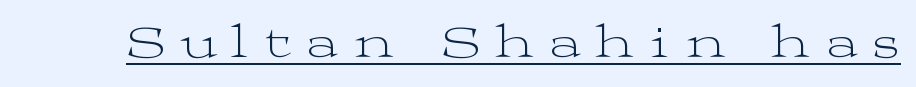
{"serif": "yes", "italic": "no", "bold": "no", "weight": "light", "width": "wide", "stroke_contrast": "medium", "x_height": "medium", "monospaced": "no", "underline": "yes", "letter_spacing": "wide", "letter_spacing_em": 0.36, "glyph_px": 46}
